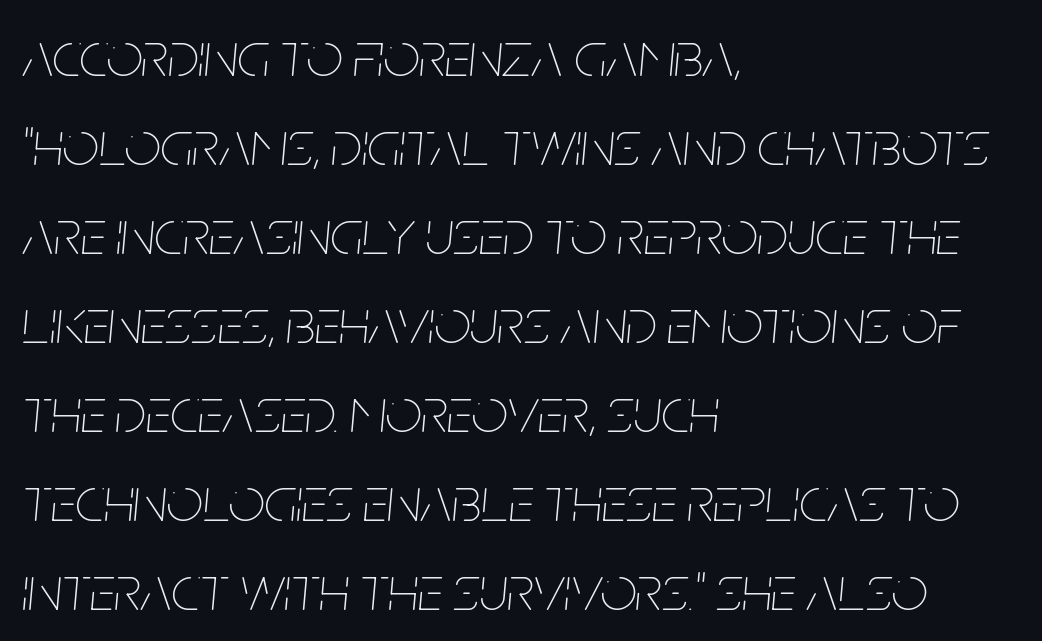
The image shows 64 px thin, condensed type, italic (leaning right); set left-aligned, normal line spacing (1.39x), normal letter spacing, not underlined; low stroke contrast and a large x-height.
